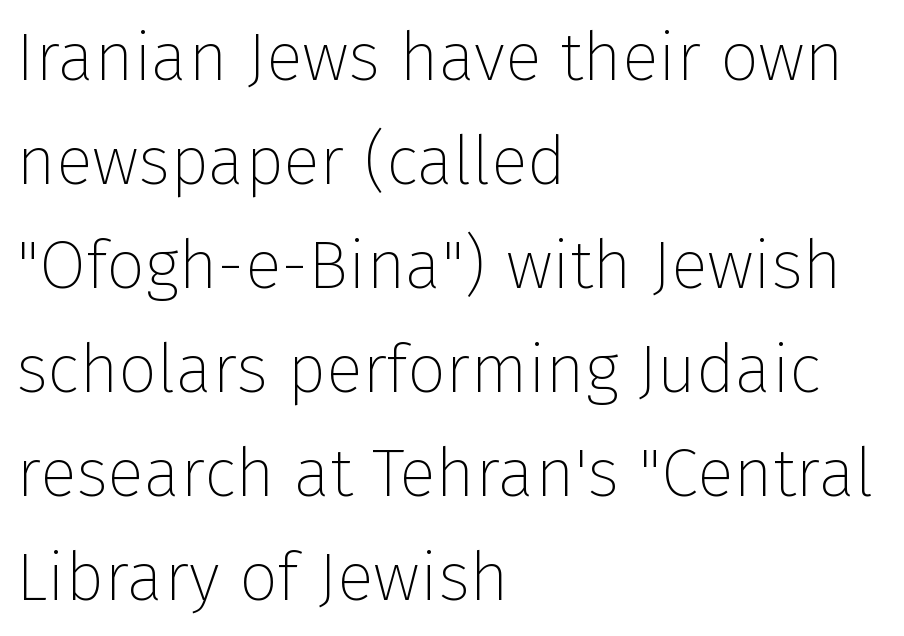
{"serif": "no", "italic": "no", "bold": "no", "weight": "thin", "width": "normal", "stroke_contrast": "low", "x_height": "medium", "monospaced": "no", "underline": "no", "align": "left", "line_spacing": "normal", "line_spacing_ratio": 1.53, "letter_spacing": "normal", "letter_spacing_em": 0.0, "glyph_px": 68}
